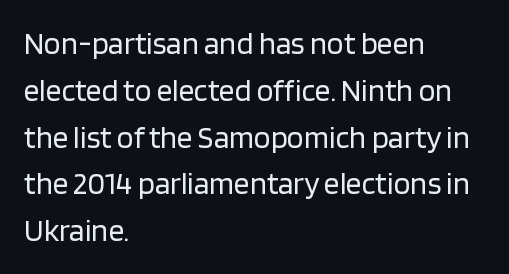
The image shows 31 px regular-weight sans-serif type, upright; set left-aligned, normal line spacing (1.51x), normal letter spacing, not underlined; low stroke contrast and a large x-height.
